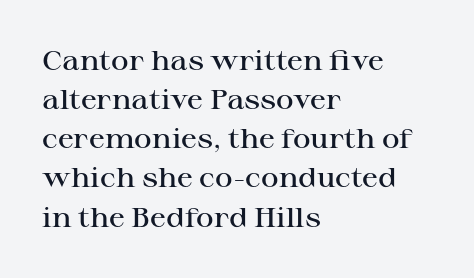
The image shows 27 px text type, upright; set left-aligned, normal line spacing (1.45x), normal letter spacing, not underlined.
